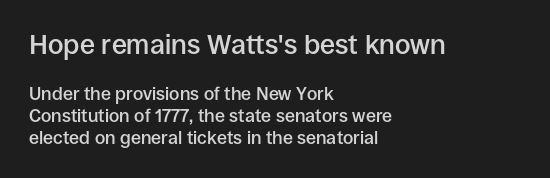
{"italic": "no", "bold": "semi", "underline": "no", "align": "left", "line_spacing_ratio": 1.21, "letter_spacing": "normal", "letter_spacing_em": 0.0, "larger_block": "first", "size_ratio": 1.5, "glyph_px": 27}
